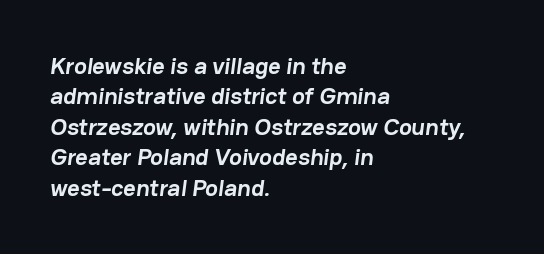
Each new line begins a customary step beneath the previous one. Descenders are the only things crossing below the line. Summary of weight: heavy, a full bold. Line starts are locked; line ends wander. The line texture is even and compact thanks to regular tracking.
